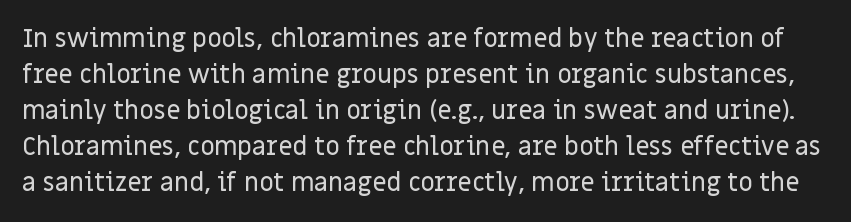
The image shows 25 px text type, upright; set normal line spacing (1.44x), normal letter spacing, not underlined.
